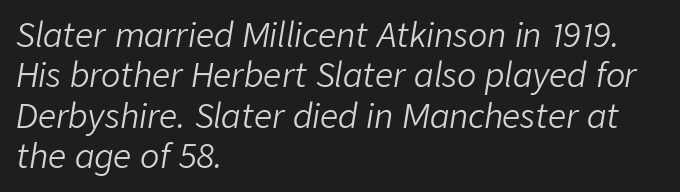
The image shows 32 px light type, italic (leaning right); set left-aligned, normal line spacing (1.26x), normal letter spacing, not underlined; low stroke contrast and a medium x-height.
